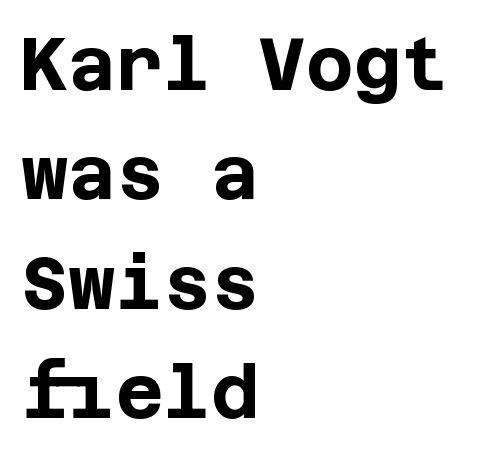
Q: Is the text bold? A: Yes.
Q: Is the text italic (slanted)? A: No, it is upright.
Q: Is the typeface a serif or a sans-serif typeface? A: Sans-serif.
Q: Is the text underlined? A: No.
Q: How is the paragraph aligned? A: Left-aligned.
Q: Is the spacing between letters normal or unusually wide? A: Normal.
Q: Is the spacing between lines tight, normal or loose? A: Normal.
Q: Width (condensed, normal, or wide)? A: Normal.
Q: Stroke contrast? A: Low.
Q: x-height? A: Large.
